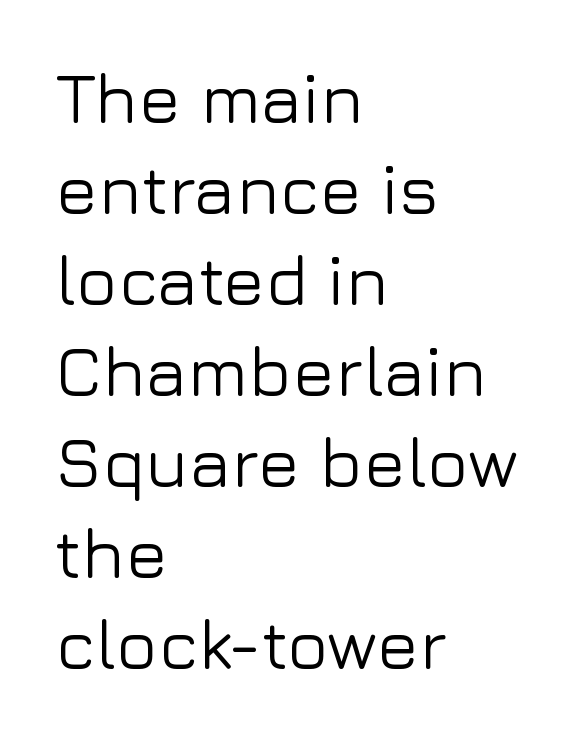
The letters sit at their default tracking, neither squeezed nor spread. Nobody drew a line under any word here. The characters display no serif detailing; their extremities are plain. This rendering uses left alignment, leaving the right contour irregular. Upright lettering throughout. Here the designer chose a conventional face with non-uniform glyph widths.
